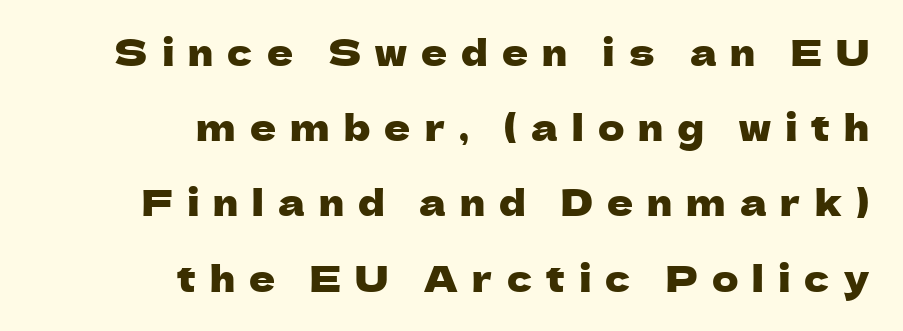
The image shows 36 px sans-serif type, upright; set right-aligned, loose line spacing (2.09x), unusually wide letter spacing (+0.39 em), not underlined; low stroke contrast and a medium x-height.
